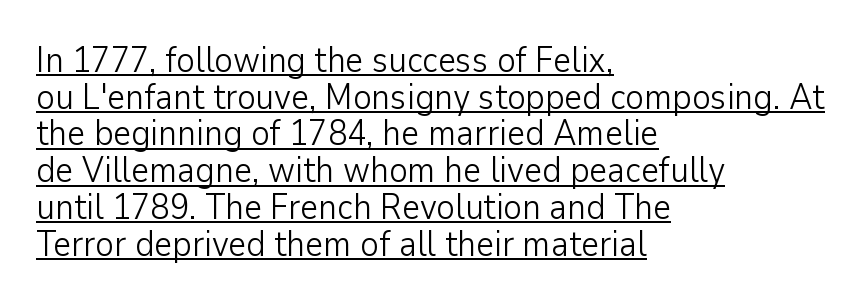
{"serif": "no", "italic": "no", "bold": "no", "weight": "light", "width": "normal", "stroke_contrast": "low", "x_height": "medium", "monospaced": "no", "underline": "yes", "align": "left", "line_spacing": "tight", "line_spacing_ratio": 1.05, "letter_spacing": "normal", "letter_spacing_em": 0.0, "glyph_px": 35}
